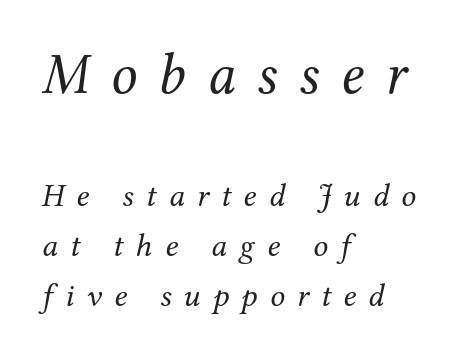
Q: Is the text bold? A: No.
Q: Is the text italic (slanted)? A: Yes, it leans right by about 12 degrees.
Q: Is the typeface a serif or a sans-serif typeface? A: Serif.
Q: Is the text underlined? A: No.
Q: How is the paragraph aligned? A: Left-aligned.
Q: Is the spacing between letters normal or unusually wide? A: Unusually wide.
Q: Is the spacing between lines tight, normal or loose? A: Normal.
Q: Which block of text is set in a larger size, the first (top) or the second (bottom)? A: The first (top) one.
Q: Width (condensed, normal, or wide)? A: Normal.
Q: Stroke contrast? A: Medium.
Q: x-height? A: Medium.
Q: Monospaced? A: No.
